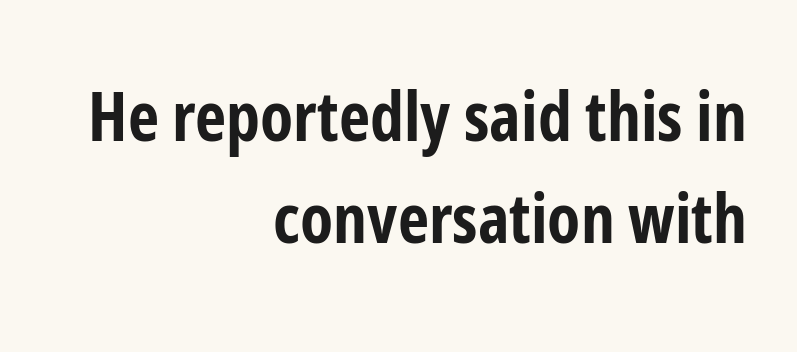
Typesetter's note: full bold, strokes at maximum text heaviness. Leftover space on each line is placed entirely before the opening word. The specimen omits any rule beneath the text block's lines. A typesetter would call this proportional, since set widths differ per character. The text was rendered using a sans face with plain stroke endings.
